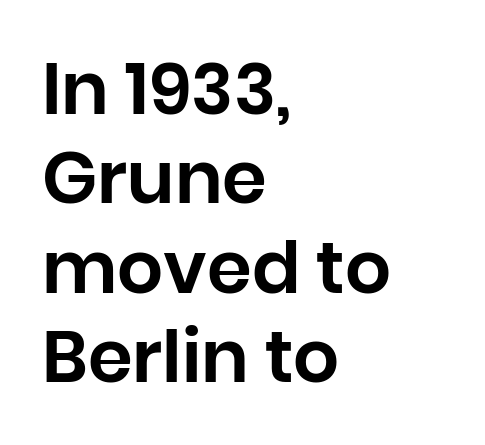
Q: Is the text italic (slanted)? A: No, it is upright.
Q: Is the typeface a serif or a sans-serif typeface? A: Sans-serif.
Q: Is the text underlined? A: No.
Q: How is the paragraph aligned? A: Left-aligned.
Q: Is the spacing between letters normal or unusually wide? A: Normal.
Q: Width (condensed, normal, or wide)? A: Normal.
Q: Stroke contrast? A: Low.
Q: x-height? A: Large.
Q: Monospaced? A: No.
